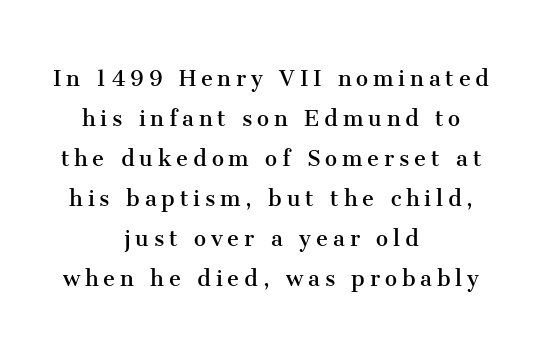
The image shows 27 px text type, upright; set centered, normal line spacing (1.48x), not underlined.
